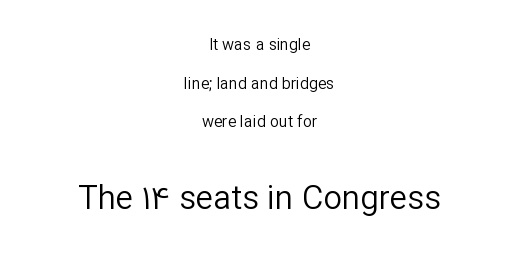
{"serif": "no", "italic": "no", "bold": "no", "weight": "regular", "width": "normal", "stroke_contrast": "low", "x_height": "medium", "monospaced": "no", "underline": "no", "align": "center", "line_spacing": "loose", "line_spacing_ratio": 2.41, "letter_spacing": "normal", "letter_spacing_em": 0.0, "larger_block": "second", "size_ratio": 2.06, "glyph_px": 33}
